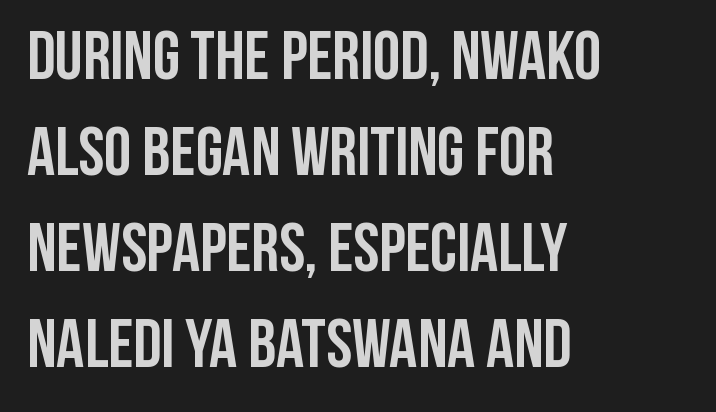
{"serif": "no", "italic": "no", "bold": "yes", "weight": "semibold", "width": "condensed", "stroke_contrast": "low", "x_height": "large", "monospaced": "no", "underline": "no", "align": "left", "line_spacing": "normal", "line_spacing_ratio": 1.39, "letter_spacing": "normal", "letter_spacing_em": 0.0, "glyph_px": 69}
